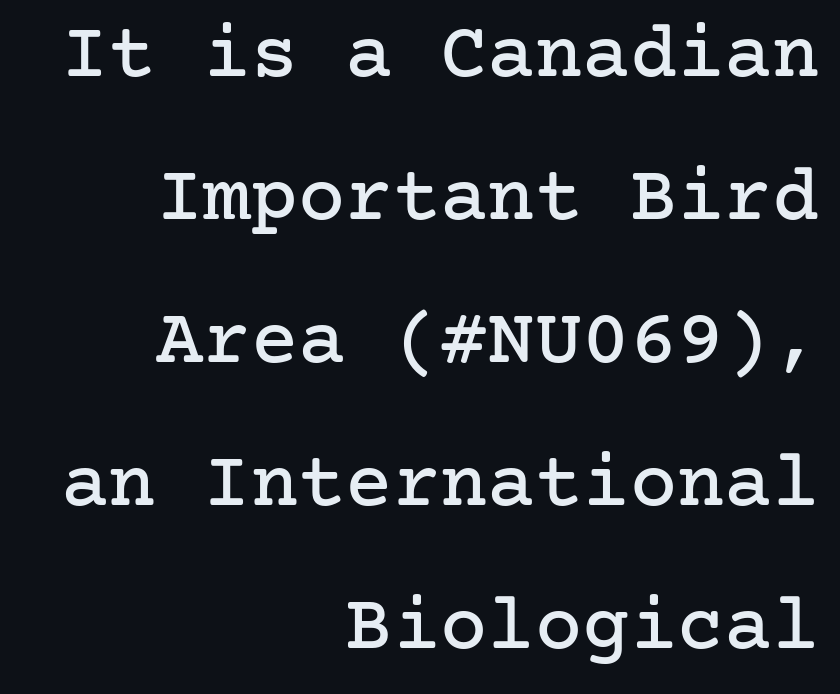
The image shows 79 px serif type, upright; set right-aligned, line spacing 1.81x, normal letter spacing, not underlined; low stroke contrast and a medium x-height.
